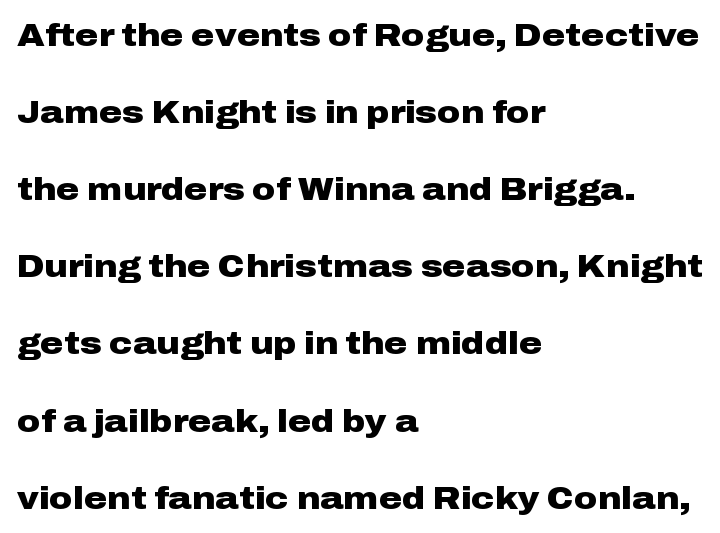
Character widths vary here, with narrow letters taking less room than wide ones. Compared with typical paragraphs, the rows here are farther apart. All the whitespace from short lines collects on the right. Compared with typical body copy, the letter spacing here is the same. You can tell from the bare stems that sans-serif type was used.
